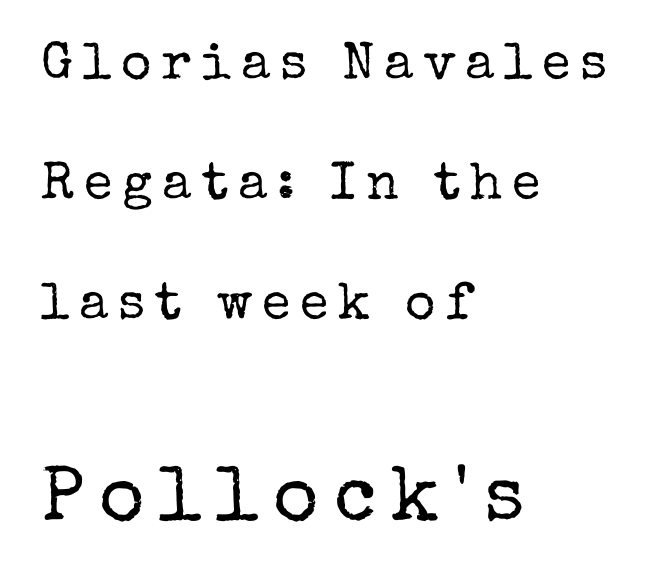
Small tapered or slab feet sit at the stroke ends, so this counts as serif. If you squint, the bottom block still reads clearly — it's the larger of the two. Widely set lines give the paragraph a tall, airy silhouette. Every row of glyphs begins at an identical x-position on the left.
